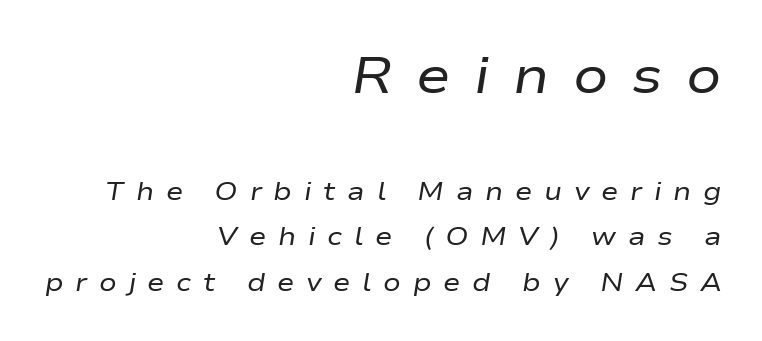
No word sits above an underline. The letters in the upper block stand taller than those in the block below. Observe the lean: these are italic letterforms. The rendering anchors every line to the right-hand side. Spacing between characters has been opened up far beyond the box default. The face used here is proportionally spaced, like ordinary book or web type.
